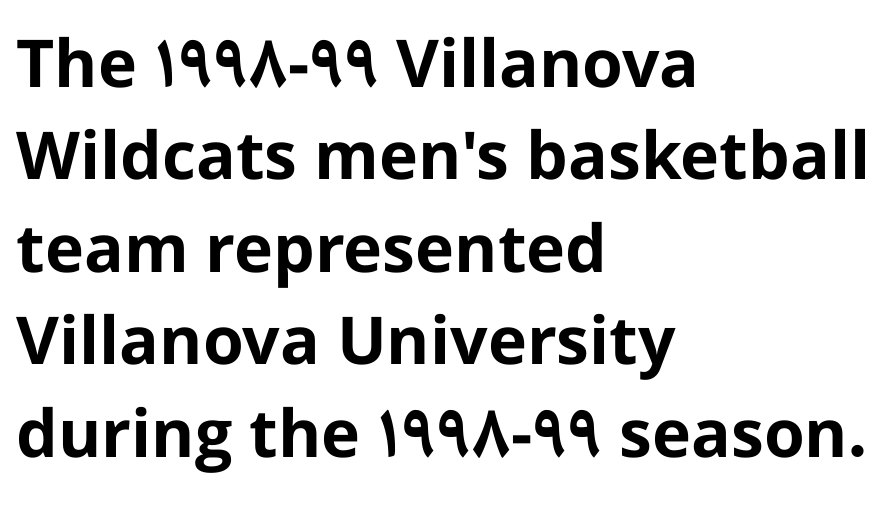
Descenders are the only things crossing below the line. The font's upright variant was chosen for this text. Horizontal alignment here is leftward, the default for most running prose. A typesetter would label this face a sans.
